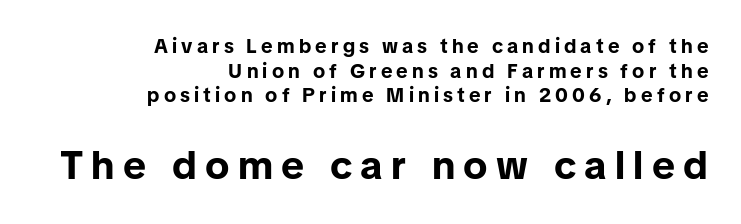
The image shows 40 px bold sans-serif type, upright; set right-aligned, line spacing 1.23x, unusually wide letter spacing (+0.21 em), not underlined; the second (bottom) block is 2.0x larger; low stroke contrast and a medium x-height.
